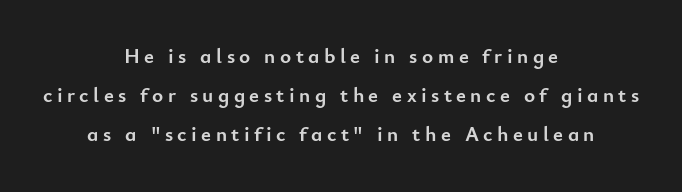
The image shows 21 px bold type, upright; set centered, line spacing 1.86x, unusually wide letter spacing (+0.21 em), not underlined.
